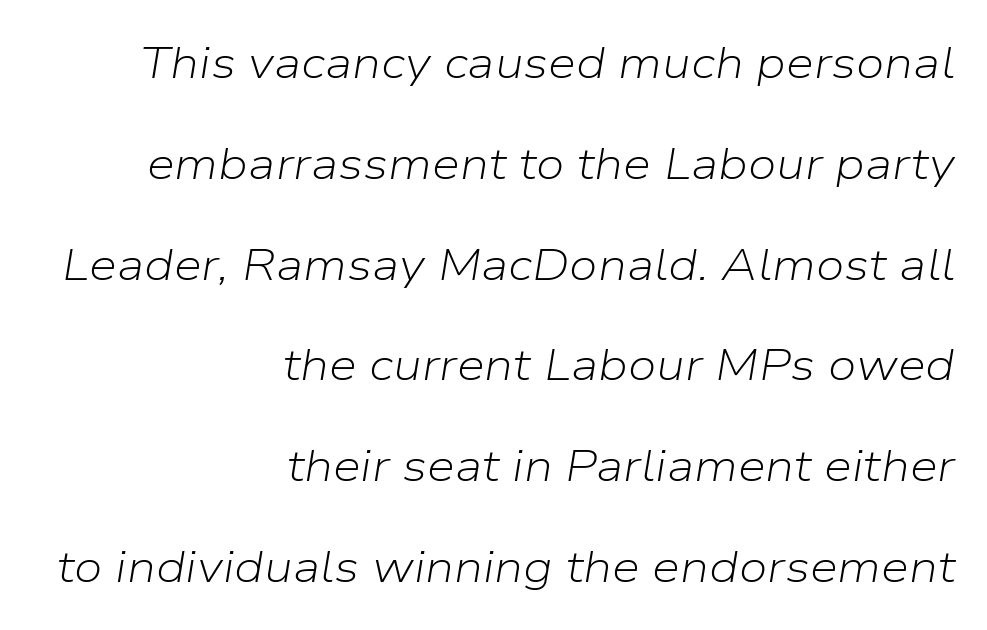
{"italic": "yes", "lean": "right", "slant_degrees": 9, "bold": "no", "weight": "light", "width": "normal", "stroke_contrast": "low", "x_height": "medium", "monospaced": "no", "underline": "no", "align": "right", "line_spacing": "loose", "line_spacing_ratio": 2.24, "letter_spacing": "normal", "letter_spacing_em": 0.0, "glyph_px": 45}
